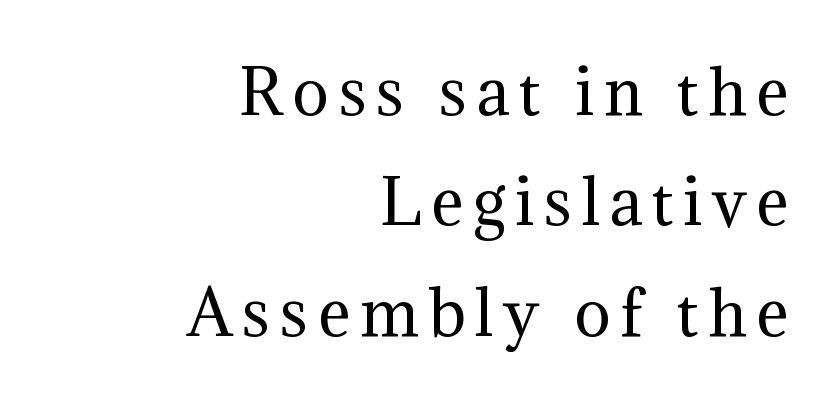
Q: Is the text bold? A: No.
Q: Is the text italic (slanted)? A: No, it is upright.
Q: Is the typeface a serif or a sans-serif typeface? A: Serif.
Q: Is the text underlined? A: No.
Q: How is the paragraph aligned? A: Right-aligned.
Q: Width (condensed, normal, or wide)? A: Normal.
Q: Stroke contrast? A: Medium.
Q: x-height? A: Medium.
Q: Monospaced? A: No.
